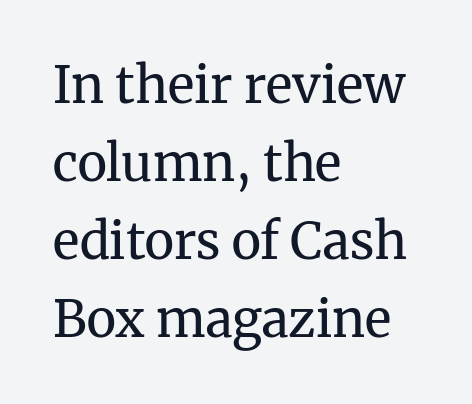
A typesetter would mark this as roman, not italic. Standard letterfit; no display-style spreading of the glyphs. No word sits above an underline. A light-to-regular cut is what we see here. Line spacing here is normal.
